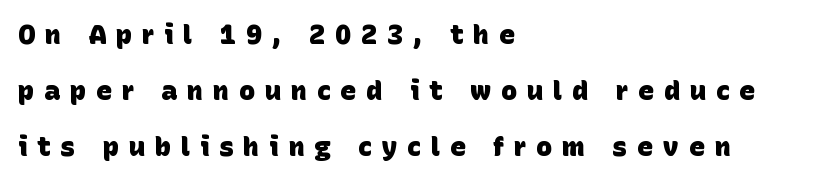
{"bold": "yes", "underline": "no", "align": "left", "line_spacing": "loose", "line_spacing_ratio": 2.08, "letter_spacing": "wide", "letter_spacing_em": 0.36, "glyph_px": 27}
